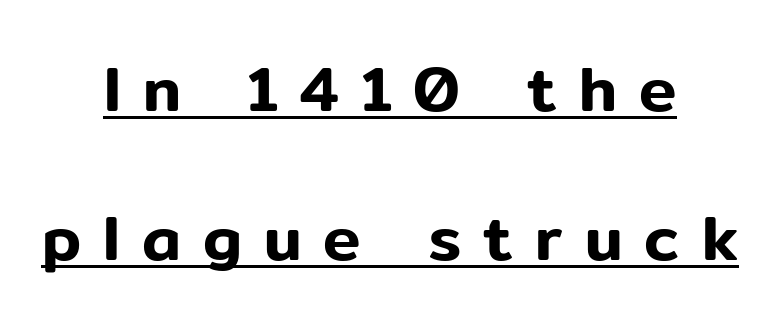
{"serif": "no", "italic": "no", "width": "normal", "stroke_contrast": "low", "x_height": "medium", "monospaced": "no", "underline": "yes", "align": "center", "line_spacing": "loose", "line_spacing_ratio": 2.37, "letter_spacing": "wide", "letter_spacing_em": 0.35, "glyph_px": 63}
